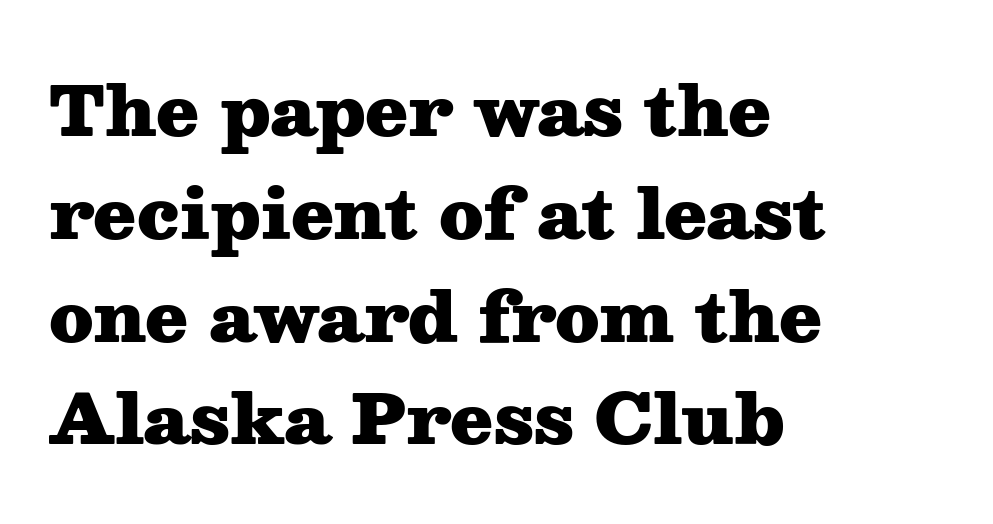
Q: Is the text bold? A: Yes.
Q: Is the text italic (slanted)? A: No, it is upright.
Q: Is the typeface a serif or a sans-serif typeface? A: Serif.
Q: Is the text underlined? A: No.
Q: How is the paragraph aligned? A: Left-aligned.
Q: Is the spacing between letters normal or unusually wide? A: Normal.
Q: Is the spacing between lines tight, normal or loose? A: Normal.
Q: Width (condensed, normal, or wide)? A: Wide.
Q: Stroke contrast? A: Medium.
Q: x-height? A: Medium.
Q: Monospaced? A: No.
